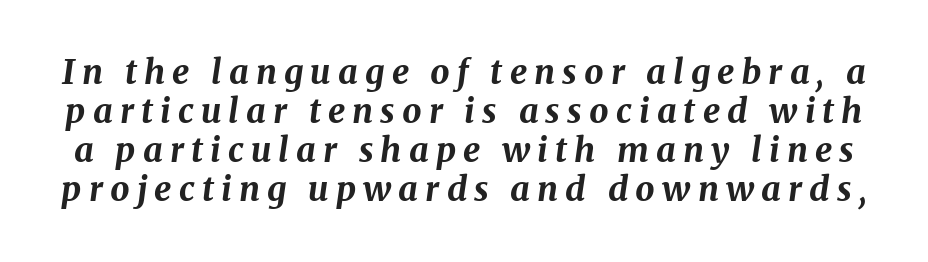
Its strokes are broad and dark, the hallmark of bold type. The face used here is proportionally spaced, like ordinary book or web type. Look at the tracking — it's clearly loosened, letters drifting apart. Summary of vertical rhythm: compact, with narrow interline spacing. Glance below the letters and you will spot only blank space. Observe the lean: these are italic letterforms.
